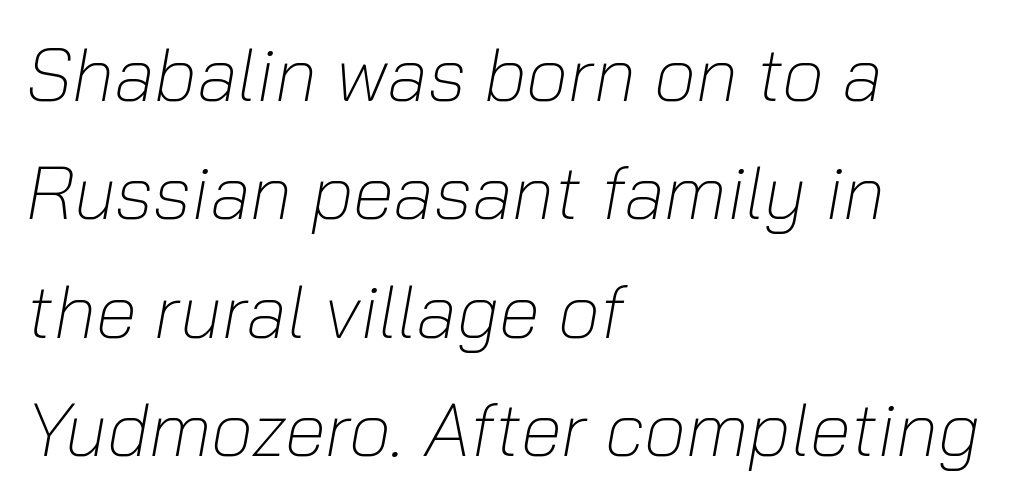
The image shows 75 px light type, italic (leaning right); set left-aligned, normal line spacing (1.58x), normal letter spacing, not underlined; low stroke contrast and a medium x-height.
